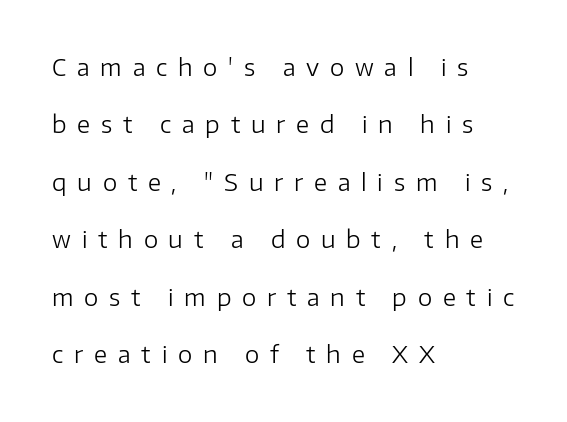
The image shows 23 px text type, upright; set left-aligned, loose line spacing (2.5x), unusually wide letter spacing (+0.47 em), not underlined.
